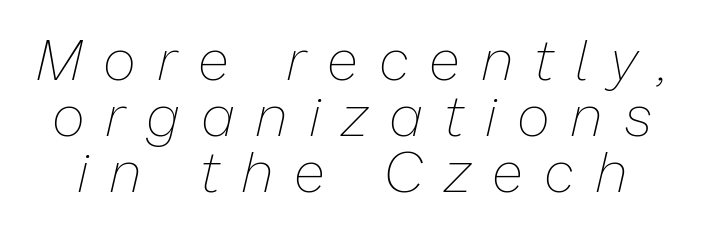
Plain, unruled lines of type. Looks like regular typesetting: each glyph gets only the width it needs. Interline gaps are noticeably narrow in this sample. Is the type heavy? It reads as light-to-regular instead. Looking at the ascenders, they clearly lean.
